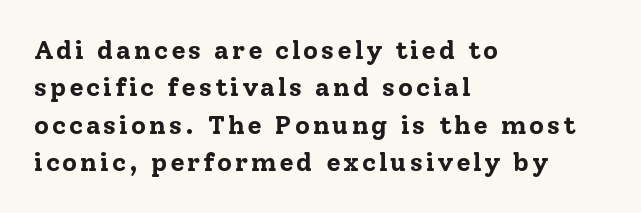
The image shows 26 px bold type, upright; set left-aligned, normal line spacing (1.44x), not underlined.
